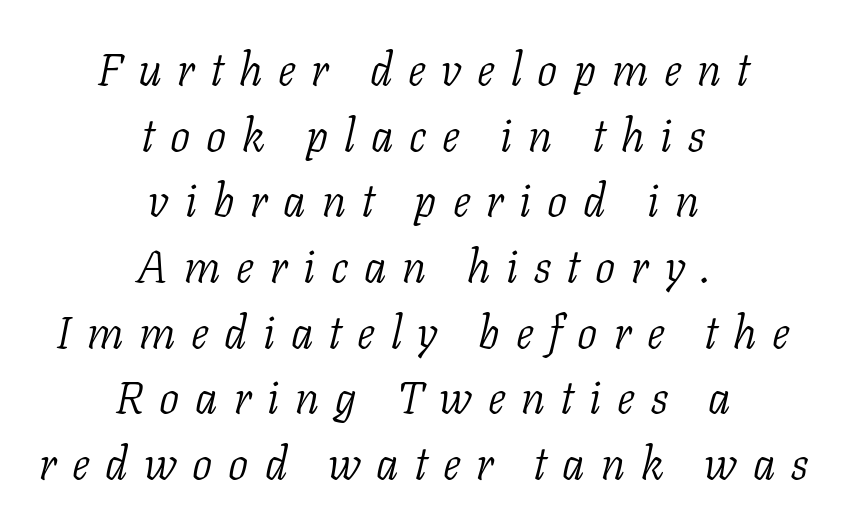
Q: Is the text bold? A: No.
Q: Is the text italic (slanted)? A: Yes, it leans right by about 11 degrees.
Q: Is the typeface a serif or a sans-serif typeface? A: Serif.
Q: Is the text underlined? A: No.
Q: How is the paragraph aligned? A: Centered.
Q: Is the spacing between letters normal or unusually wide? A: Unusually wide.
Q: Is the spacing between lines tight, normal or loose? A: Normal.
Q: Width (condensed, normal, or wide)? A: Normal.
Q: Stroke contrast? A: Low.
Q: x-height? A: Medium.
Q: Monospaced? A: No.
